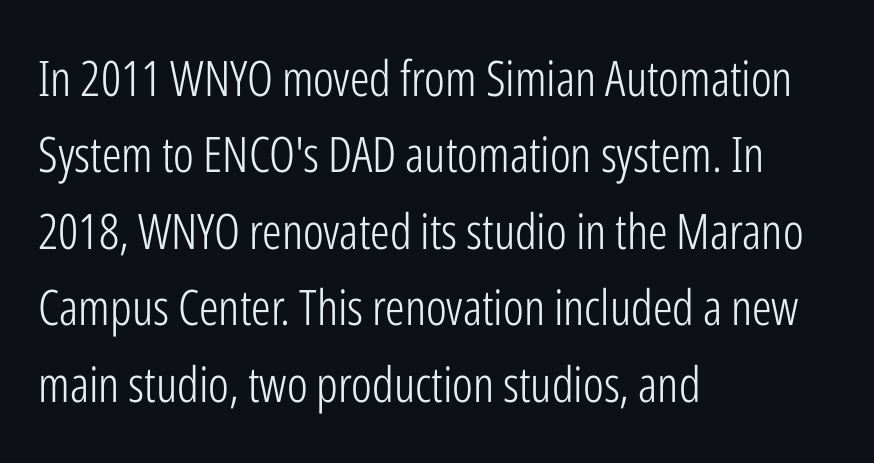
Style check: upright. Letters have the restrained weight of plain body copy at most. I'd call this a sans setting — the letters go barefoot. Summary of vertical rhythm: regular, with standard interline spacing. The string is rendered with underlining switched off.
